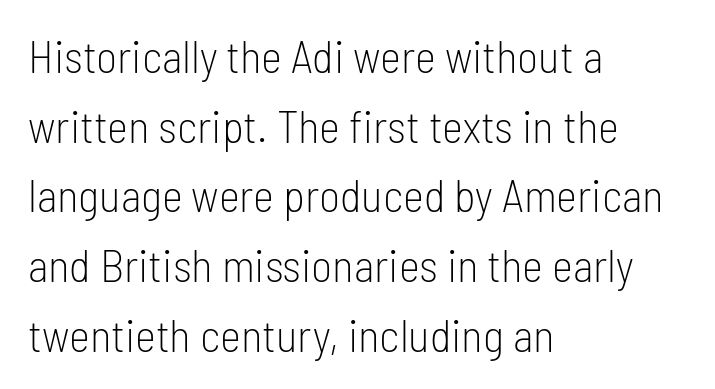
{"serif": "no", "italic": "no", "bold": "no", "weight": "light", "width": "condensed", "stroke_contrast": "low", "x_height": "medium", "monospaced": "no", "underline": "no", "align": "left", "line_spacing": "normal", "line_spacing_ratio": 1.55, "letter_spacing": "normal", "letter_spacing_em": 0.0, "glyph_px": 45}
